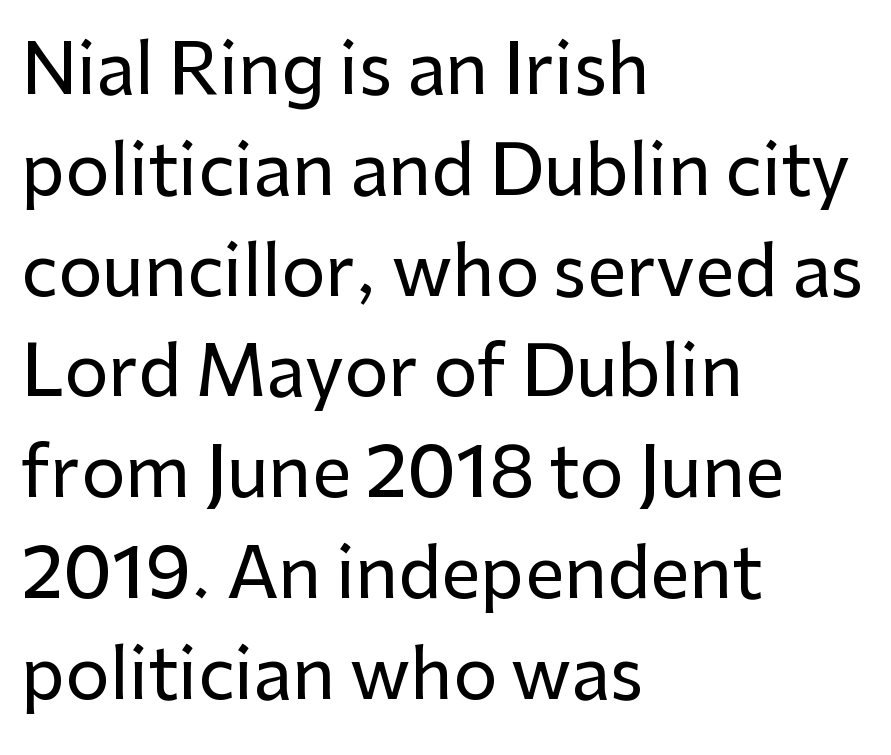
Q: Is the text italic (slanted)? A: No, it is upright.
Q: Is the typeface a serif or a sans-serif typeface? A: Sans-serif.
Q: Is the text underlined? A: No.
Q: How is the paragraph aligned? A: Left-aligned.
Q: Is the spacing between letters normal or unusually wide? A: Normal.
Q: Is the spacing between lines tight, normal or loose? A: Normal.
Q: Width (condensed, normal, or wide)? A: Normal.
Q: Stroke contrast? A: Low.
Q: x-height? A: Medium.
Q: Monospaced? A: No.
